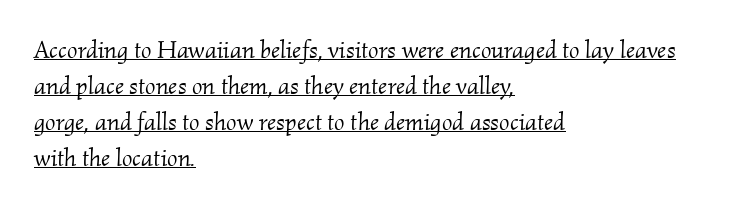
Q: Is the text bold? A: No.
Q: Is the text italic (slanted)? A: Yes, it leans right by about 2 degrees.
Q: Is the text underlined? A: Yes.
Q: How is the paragraph aligned? A: Left-aligned.
Q: Is the spacing between letters normal or unusually wide? A: Normal.
Q: Is the spacing between lines tight, normal or loose? A: Normal.
